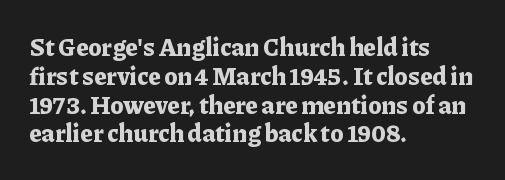
A classic flush-left, rag-right setting is used for this passage. Plenty of ink on the page — the face is bold. A typesetter would mark this as roman, not italic. In terms of letterspacing, this is plain default setting. The zone under the glyphs is completely vacant.
